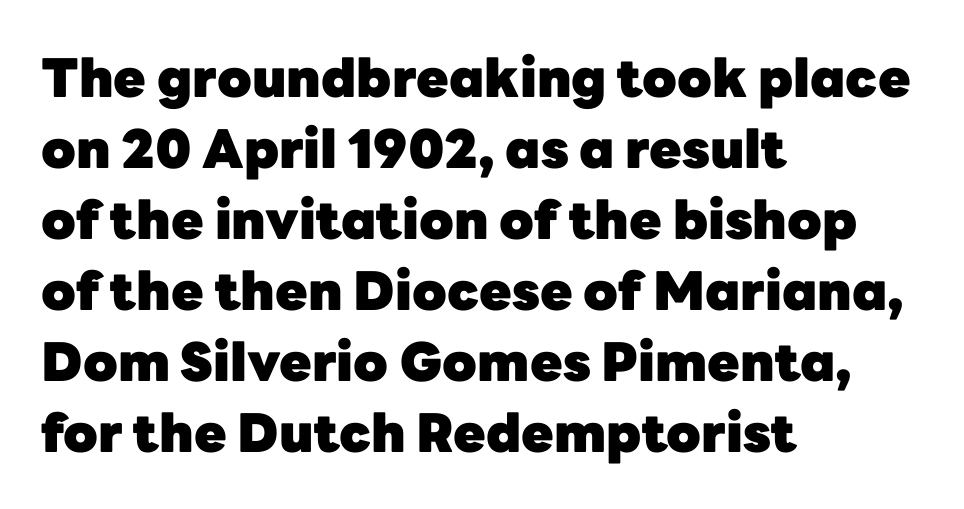
Think of a printed novel: that variable character pitch is what you see here. The ragged edge is on the right, which tells us the setting is flush left. Default kerning and tracking; the words read as compact shapes. The font family rendered here belongs to the sans-serif group. The foot of each line stays bare and open.
